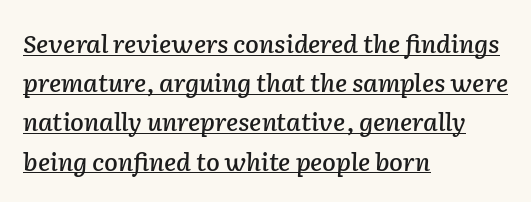
Alignment: flush left. The face used here has a pronounced slope to its letters. The face used here is rendered with its standard letterfit. A rule runs beneath these lines of type. These lines sit exactly where default settings would place them.
